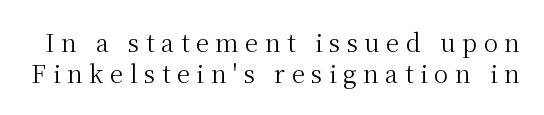
The image shows 24 px text type, upright; set normal line spacing (1.31x), unusually wide letter spacing (+0.27 em), not underlined.
